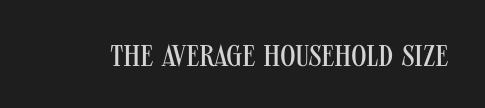
Caption: face not bold, strokes unweighted. Is this a sans? Yes — the strokes have no serifs. There is no visible air inserted between adjacent glyphs. Descenders are the only things crossing below the line.
